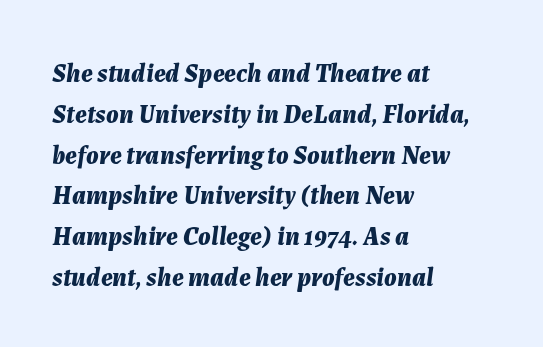
Teacher's note: observe the even left margin — that is flush-left alignment. Strong, thick strokes mark this as bold type. This sample uses plain, unmodified letter spacing. Has an underline been added? It has not.
